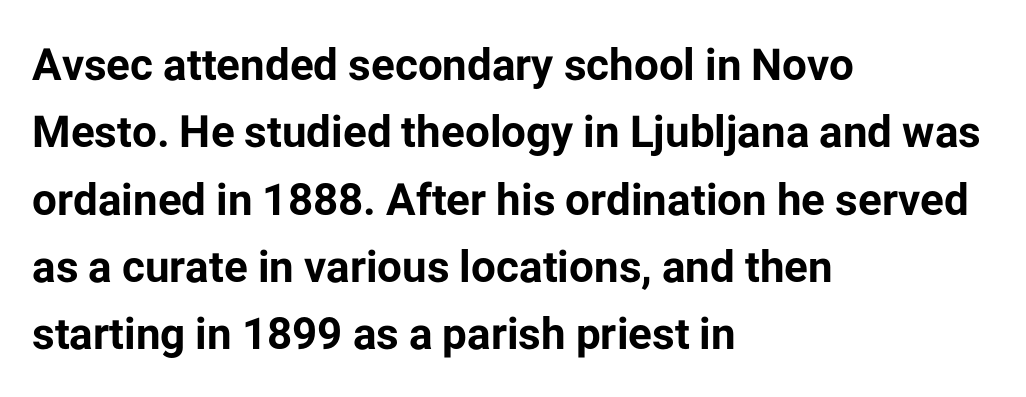
{"serif": "no", "italic": "no", "bold": "yes", "weight": "bold", "width": "normal", "stroke_contrast": "low", "x_height": "medium", "monospaced": "no", "underline": "no", "align": "left", "line_spacing": "normal", "line_spacing_ratio": 1.53, "letter_spacing": "normal", "letter_spacing_em": 0.0, "glyph_px": 44}
